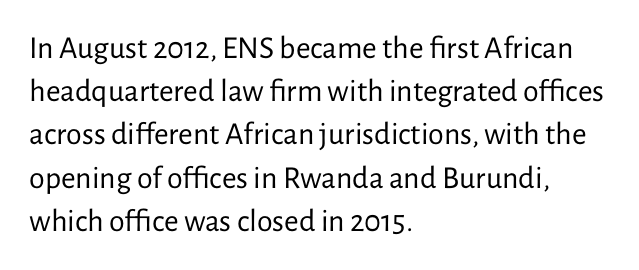
{"serif": "no", "italic": "no", "bold": "no", "weight": "regular", "width": "normal", "stroke_contrast": "low", "x_height": "medium", "monospaced": "no", "underline": "no", "align": "left", "line_spacing": "normal", "line_spacing_ratio": 1.35, "letter_spacing": "normal", "letter_spacing_em": 0.0, "glyph_px": 32}
